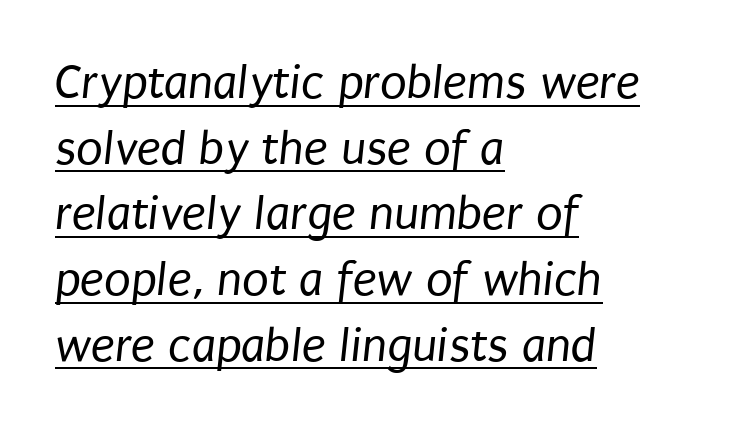
A normal amount of white space separates one row of letters from the next. Short note: letters normally spaced. The rendering uses the underline text-decoration. Serifs: no, the terminals of the letterforms are clean.
